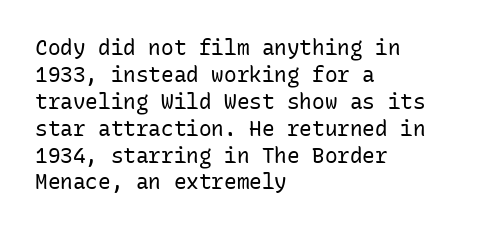
Q: Is the text bold? A: No.
Q: Is the text italic (slanted)? A: No, it is upright.
Q: Is the text underlined? A: No.
Q: How is the paragraph aligned? A: Left-aligned.
Q: Is the spacing between letters normal or unusually wide? A: Normal.
Q: Is the spacing between lines tight, normal or loose? A: Normal.
